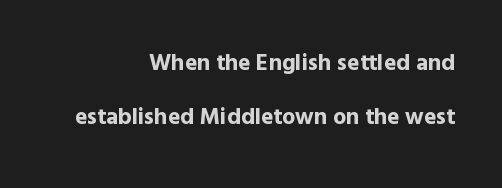
Between one letter and the next there's only the usual sliver of space. The block of text is sparse from top to bottom, with ample space between rows. The rendering anchors every line to the right-hand side. Heft: maximum for text — a bold. Posture: straight, roman, zero tilt.
